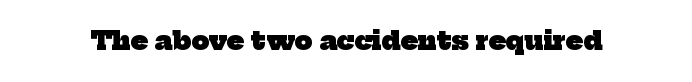
The baseline area is clear. The face used here is rendered with its standard letterfit. The face used here has the dense, thick strokes of a bold.
